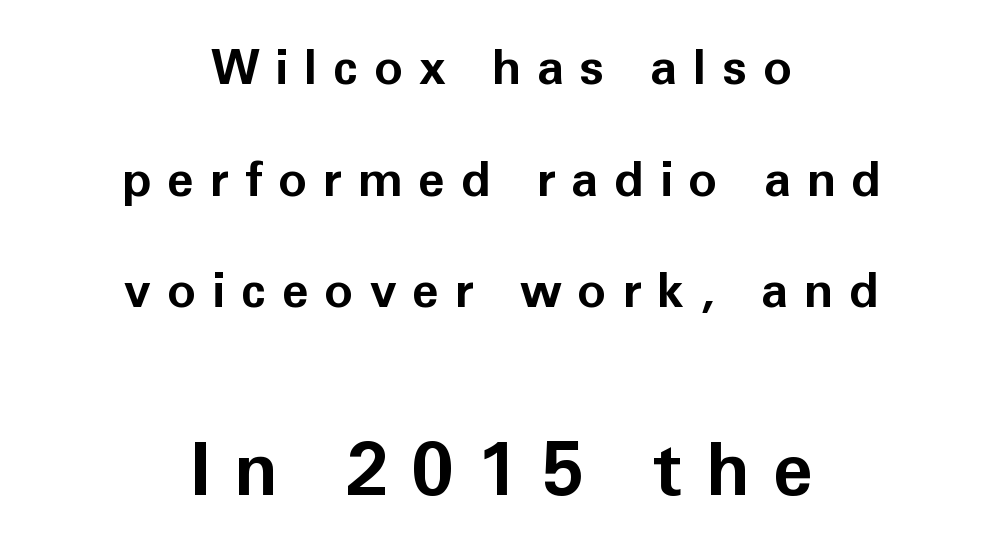
Q: Is the text bold? A: Yes.
Q: Is the text italic (slanted)? A: No, it is upright.
Q: Is the typeface a serif or a sans-serif typeface? A: Sans-serif.
Q: Is the text underlined? A: No.
Q: How is the paragraph aligned? A: Centered.
Q: Is the spacing between letters normal or unusually wide? A: Unusually wide.
Q: Is the spacing between lines tight, normal or loose? A: Loose.
Q: Which block of text is set in a larger size, the first (top) or the second (bottom)? A: The second (bottom) one.
Q: Width (condensed, normal, or wide)? A: Normal.
Q: Stroke contrast? A: Low.
Q: x-height? A: Medium.
Q: Monospaced? A: No.
